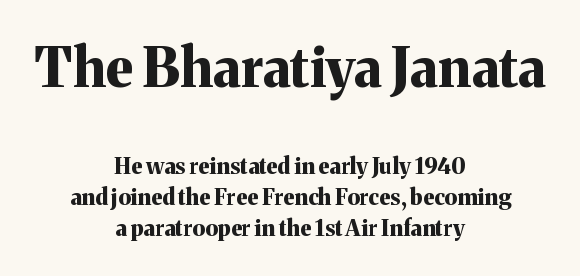
{"serif": "yes", "italic": "no", "bold": "yes", "weight": "bold", "width": "normal", "stroke_contrast": "medium", "x_height": "medium", "monospaced": "no", "underline": "no", "align": "center", "line_spacing": "normal", "line_spacing_ratio": 1.41, "letter_spacing": "normal", "letter_spacing_em": 0.0, "larger_block": "first", "size_ratio": 2.45, "glyph_px": 54}
